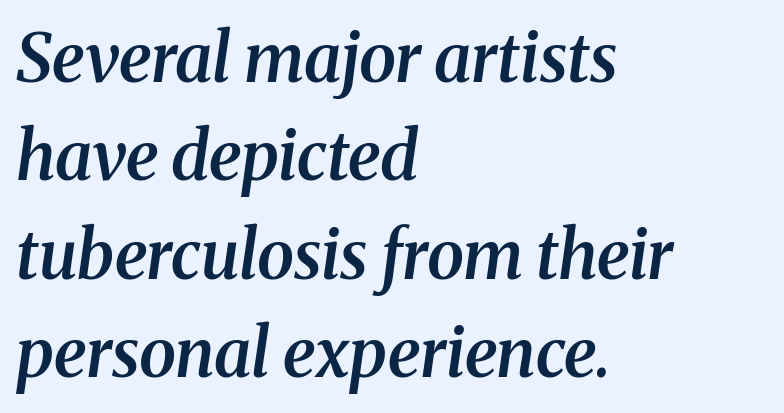
Q: Is the text bold? A: Semi-bold.
Q: Is the text italic (slanted)? A: Yes, it leans right by about 8 degrees.
Q: Is the typeface a serif or a sans-serif typeface? A: Serif.
Q: Is the text underlined? A: No.
Q: How is the paragraph aligned? A: Left-aligned.
Q: Is the spacing between letters normal or unusually wide? A: Normal.
Q: Is the spacing between lines tight, normal or loose? A: Normal.
Q: Width (condensed, normal, or wide)? A: Normal.
Q: Stroke contrast? A: Medium.
Q: x-height? A: Medium.
Q: Monospaced? A: No.
